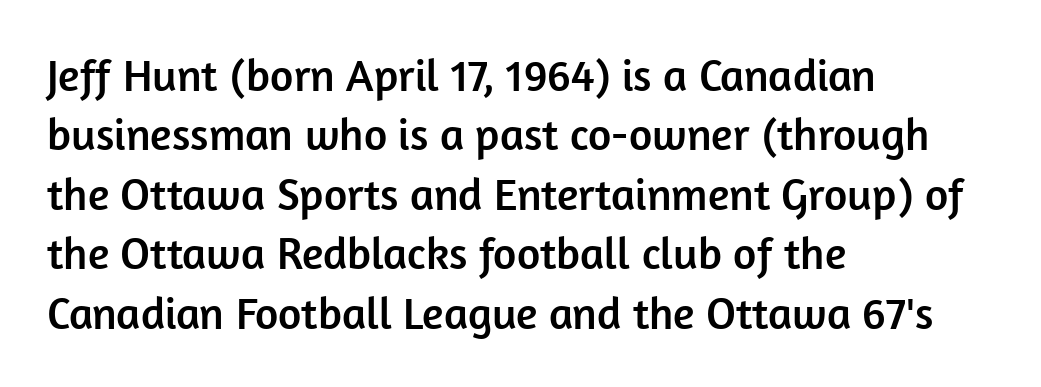
Q: Is the text italic (slanted)? A: No, it is upright.
Q: Is the typeface a serif or a sans-serif typeface? A: Sans-serif.
Q: Is the text underlined? A: No.
Q: How is the paragraph aligned? A: Left-aligned.
Q: Is the spacing between letters normal or unusually wide? A: Normal.
Q: Is the spacing between lines tight, normal or loose? A: Normal.
Q: Width (condensed, normal, or wide)? A: Normal.
Q: Stroke contrast? A: Low.
Q: x-height? A: Medium.
Q: Monospaced? A: No.
